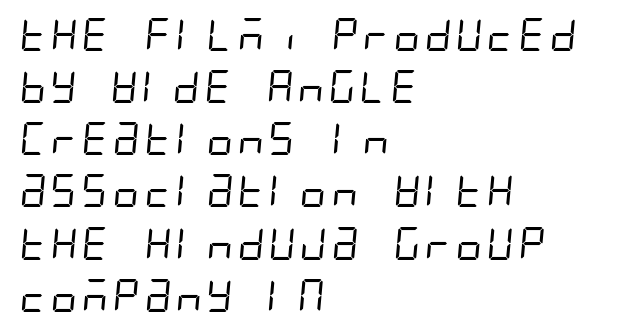
The image shows 33 px regular-weight, condensed sans-serif type; set left-aligned, normal line spacing (1.58x), normal letter spacing, not underlined; low stroke contrast and a large x-height.
